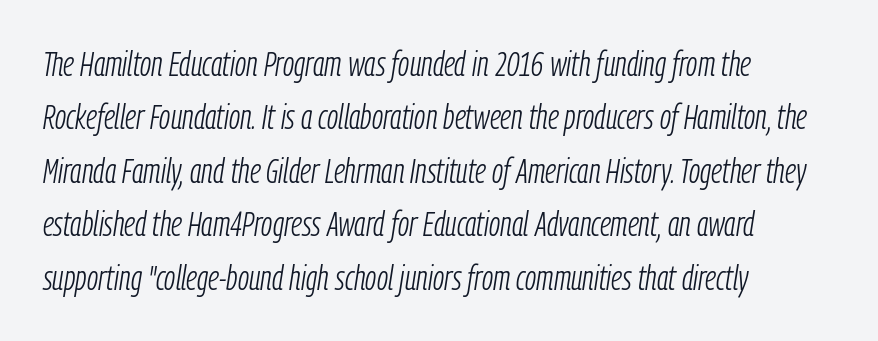
Q: Is the text bold? A: No.
Q: Is the text italic (slanted)? A: Yes, it leans right by about 9 degrees.
Q: Is the text underlined? A: No.
Q: How is the paragraph aligned? A: Left-aligned.
Q: Is the spacing between letters normal or unusually wide? A: Normal.
Q: Is the spacing between lines tight, normal or loose? A: Normal.
Q: Width (condensed, normal, or wide)? A: Condensed.
Q: Stroke contrast? A: Low.
Q: x-height? A: Medium.
Q: Monospaced? A: No.
